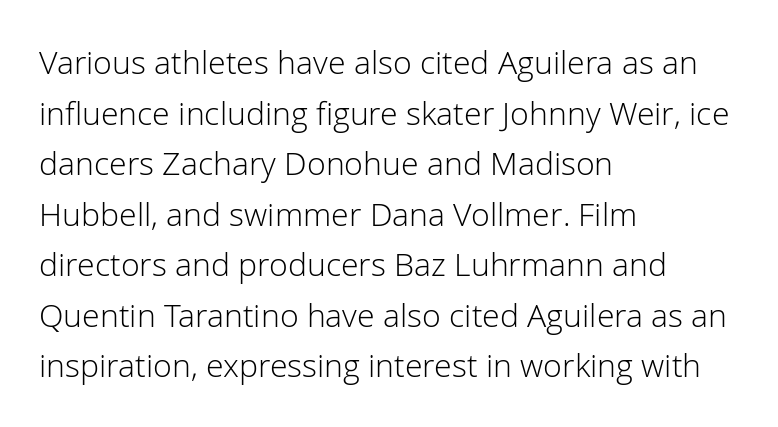
The gap between lines stays unmarked. The font sits on the lighter half of the weight spectrum, regular included. The paragraph shown leans on its left margin. Short note: letters normally spaced.
